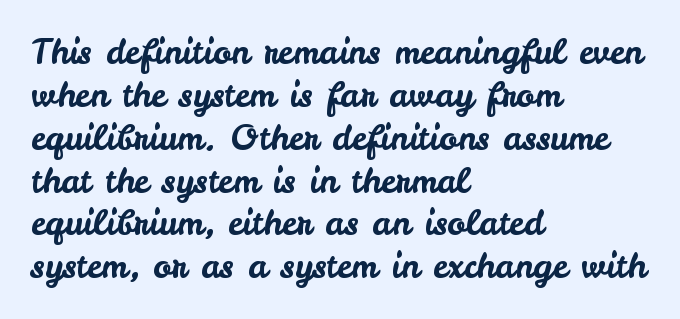
The image shows 34 px sans-serif type; set left-aligned, normal line spacing (1.26x), normal letter spacing, not underlined; low stroke contrast and a small x-height.
